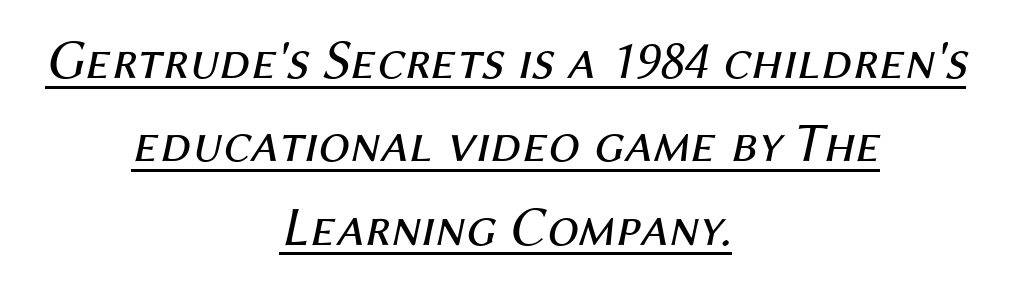
Q: Is the text bold? A: No.
Q: Is the text italic (slanted)? A: Yes, it leans right by about 12 degrees.
Q: Is the text underlined? A: Yes.
Q: How is the paragraph aligned? A: Centered.
Q: Is the spacing between letters normal or unusually wide? A: Normal.
Q: Is the spacing between lines tight, normal or loose? A: Normal.
Q: Width (condensed, normal, or wide)? A: Normal.
Q: Stroke contrast? A: Medium.
Q: x-height? A: Medium.
Q: Monospaced? A: No.
